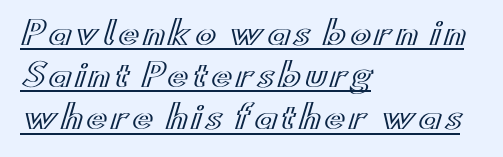
{"width": "wide", "x_height": "small", "monospaced": "no", "underline": "yes", "align": "left", "line_spacing": "normal", "line_spacing_ratio": 1.36, "glyph_px": 31}
